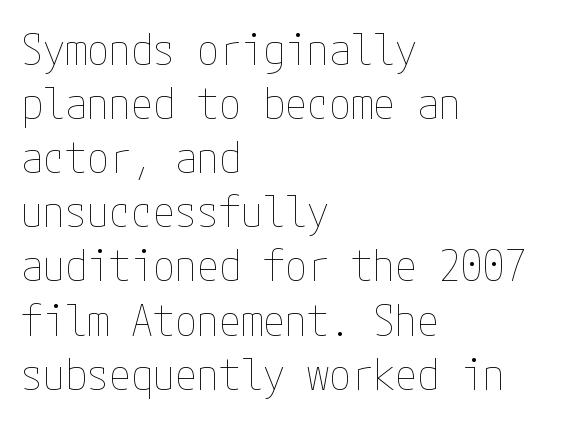
{"italic": "no", "bold": "no", "weight": "thin", "width": "condensed", "stroke_contrast": "low", "x_height": "medium", "underline": "no", "align": "left", "line_spacing_ratio": 1.23, "letter_spacing": "normal", "letter_spacing_em": 0.0, "glyph_px": 44}
